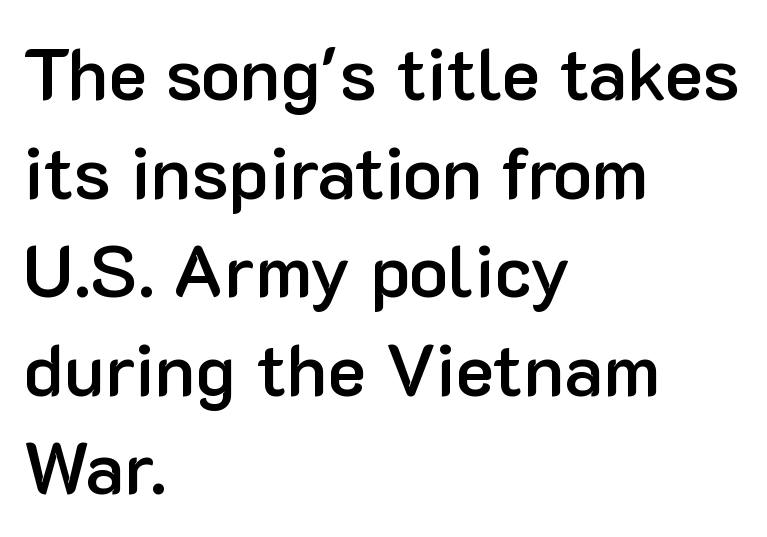
The image shows 73 px semibold sans-serif type, upright; set left-aligned, normal line spacing (1.35x), normal letter spacing, not underlined; low stroke contrast and a medium x-height.
